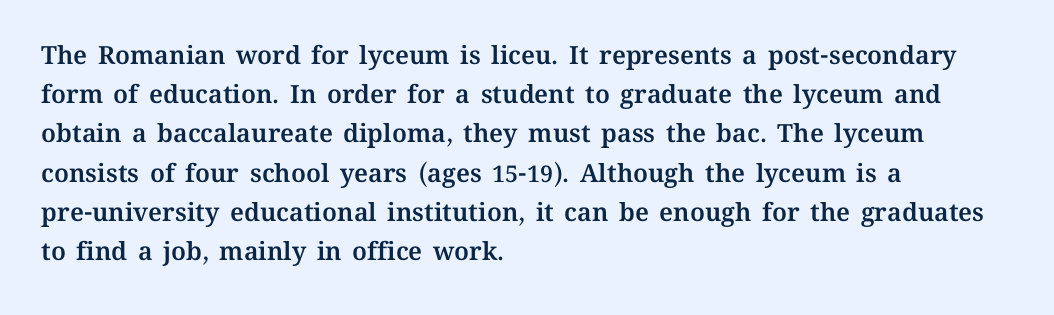
{"italic": "no", "underline": "no", "align": "left", "line_spacing": "normal", "line_spacing_ratio": 1.57, "letter_spacing": "normal", "letter_spacing_em": 0.0, "glyph_px": 25}
